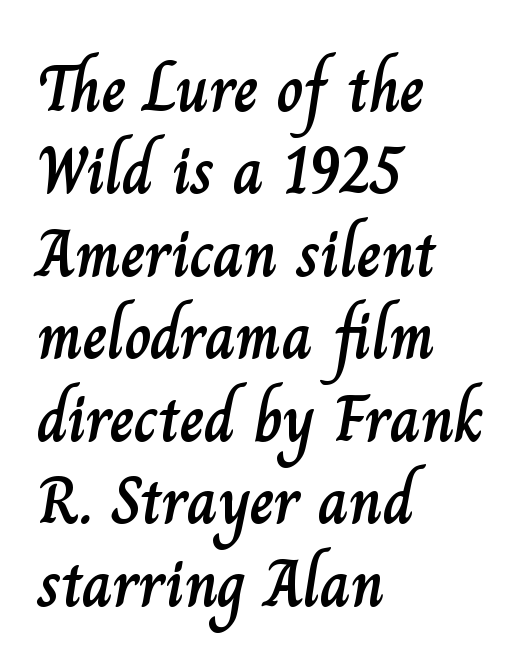
Q: Is the text italic (slanted)? A: Yes.
Q: Is the text underlined? A: No.
Q: How is the paragraph aligned? A: Left-aligned.
Q: Is the spacing between letters normal or unusually wide? A: Normal.
Q: Is the spacing between lines tight, normal or loose? A: Normal.
Q: Width (condensed, normal, or wide)? A: Normal.
Q: Stroke contrast? A: Low.
Q: x-height? A: Small.
Q: Monospaced? A: No.
